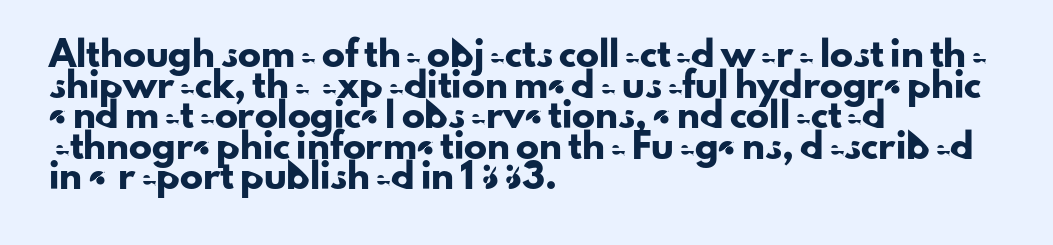
{"italic": "no", "underline": "no", "align": "left", "line_spacing": "normal", "line_spacing_ratio": 1.33, "letter_spacing": "normal", "letter_spacing_em": 0.0, "glyph_px": 23}
